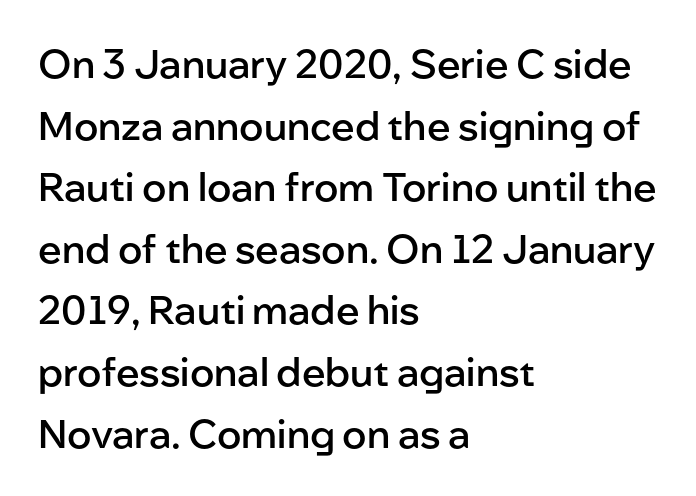
A normal amount of white space separates one row of letters from the next. If you drew a line through each stem, it would be perfectly vertical. The zone under the glyphs is completely vacant. Weight: semibold (demi). A sans-serif font was chosen for this passage. Here the designer chose a conventional face with non-uniform glyph widths.
